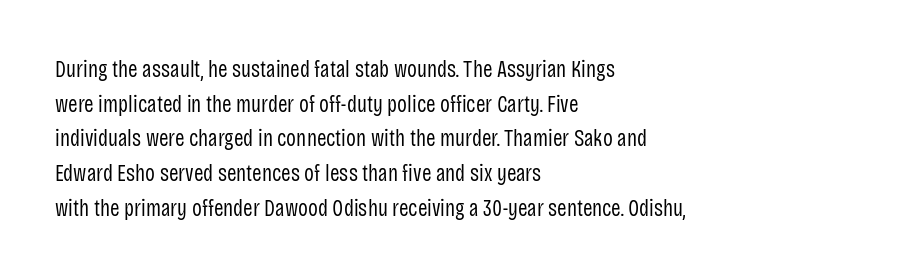
The image shows 23 px text type, upright; set left-aligned, normal line spacing (1.51x), normal letter spacing, not underlined.
